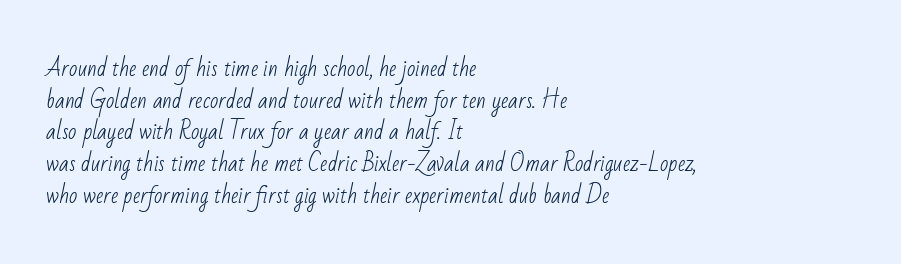
Stroke thickness stays within the range of a standard reading face or lighter. The gaps between neighbouring characters are ordinary and unremarkable. Plain, unruled lines of type. Each line starts at the same left margin while the right side varies. The leading is moderate, giving the passage an even texture.
